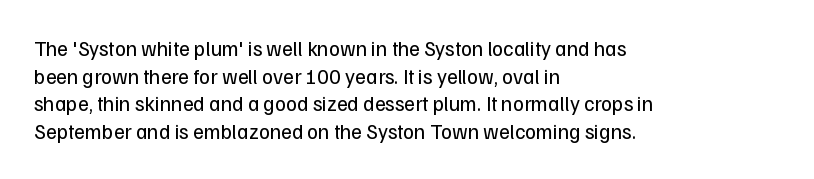
Q: Is the text bold? A: No.
Q: Is the text italic (slanted)? A: No, it is upright.
Q: Is the text underlined? A: No.
Q: How is the paragraph aligned? A: Left-aligned.
Q: Is the spacing between letters normal or unusually wide? A: Normal.
Q: Is the spacing between lines tight, normal or loose? A: Normal.
